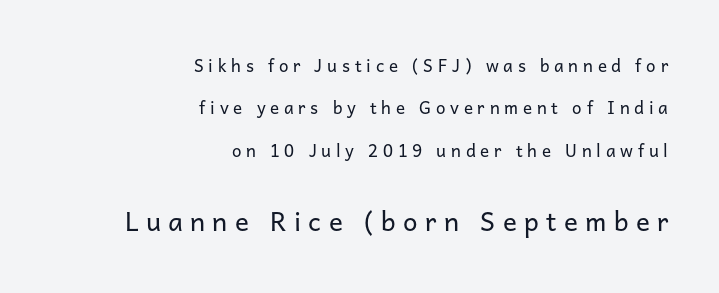
Q: Is the text bold? A: No.
Q: Is the text italic (slanted)? A: No, it is upright.
Q: Is the text underlined? A: No.
Q: How is the paragraph aligned? A: Right-aligned.
Q: Is the spacing between letters normal or unusually wide? A: Unusually wide.
Q: Is the spacing between lines tight, normal or loose? A: Loose.
Q: Which block of text is set in a larger size, the first (top) or the second (bottom)? A: The second (bottom) one.
